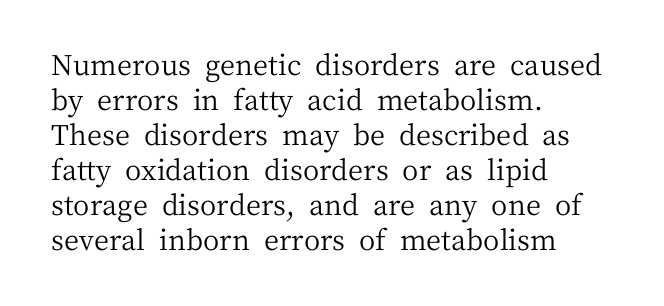
{"serif": "yes", "italic": "no", "bold": "no", "weight": "regular", "width": "normal", "stroke_contrast": "medium", "x_height": "medium", "monospaced": "no", "underline": "no", "align": "left", "line_spacing": "normal", "line_spacing_ratio": 1.25, "letter_spacing": "normal", "letter_spacing_em": 0.0, "glyph_px": 28}
